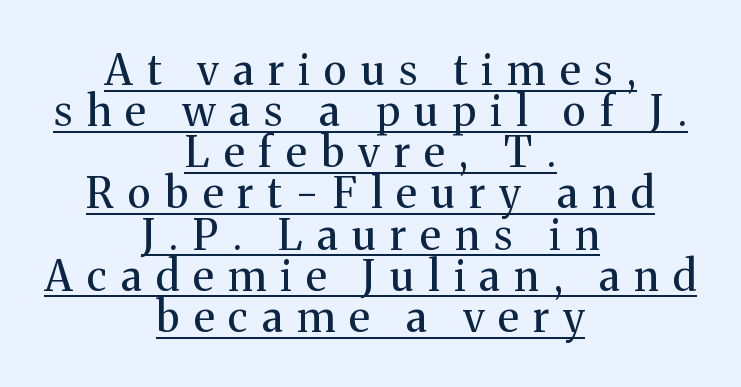
The image shows 42 px regular-weight serif type, upright; set centered, tight line spacing (0.98x), unusually wide letter spacing (+0.34 em), underlined; medium stroke contrast and a medium x-height.
